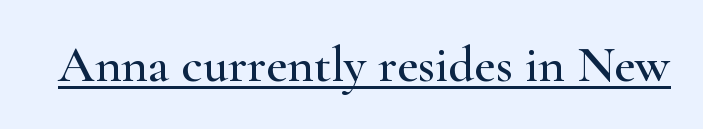
The image shows 51 px wide serif type, upright; set normal letter spacing, underlined; high stroke contrast and a small x-height.
